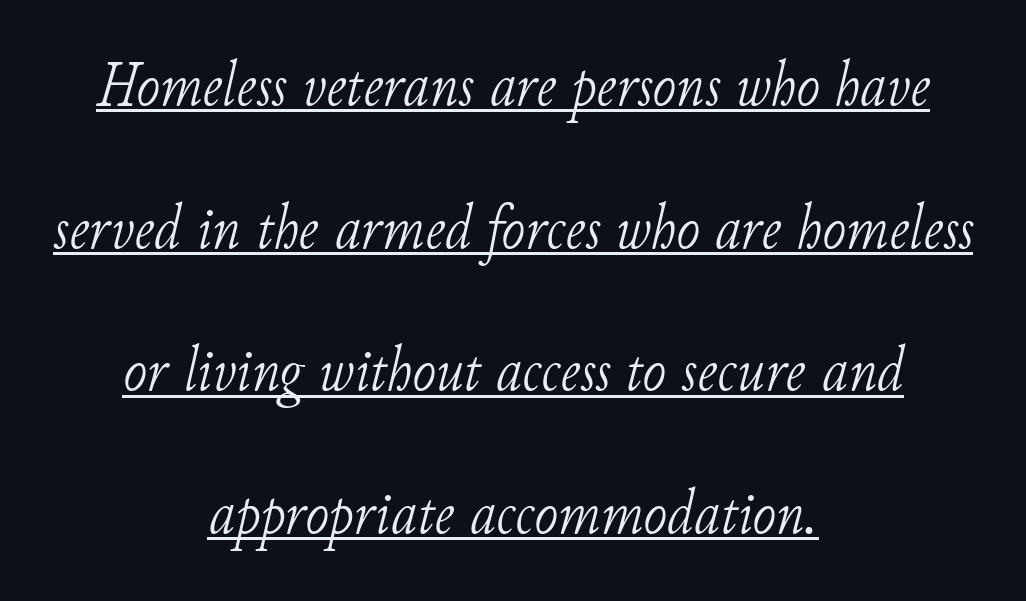
{"serif": "yes", "italic": "yes", "lean": "right", "slant_degrees": 11, "bold": "no", "weight": "light", "width": "normal", "stroke_contrast": "low", "x_height": "small", "monospaced": "no", "underline": "yes", "align": "center", "line_spacing": "loose", "line_spacing_ratio": 2.23, "letter_spacing": "normal", "letter_spacing_em": 0.0, "glyph_px": 64}
